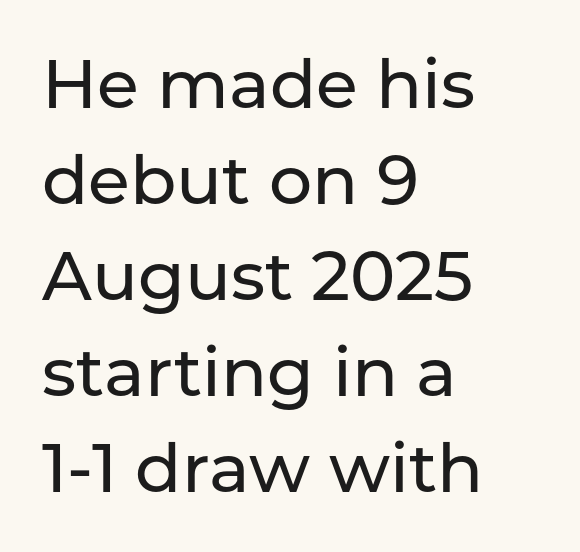
Q: Is the text italic (slanted)? A: No, it is upright.
Q: Is the typeface a serif or a sans-serif typeface? A: Sans-serif.
Q: Is the text underlined? A: No.
Q: How is the paragraph aligned? A: Left-aligned.
Q: Is the spacing between letters normal or unusually wide? A: Normal.
Q: Is the spacing between lines tight, normal or loose? A: Normal.
Q: Width (condensed, normal, or wide)? A: Normal.
Q: Stroke contrast? A: Low.
Q: x-height? A: Medium.
Q: Monospaced? A: No.
